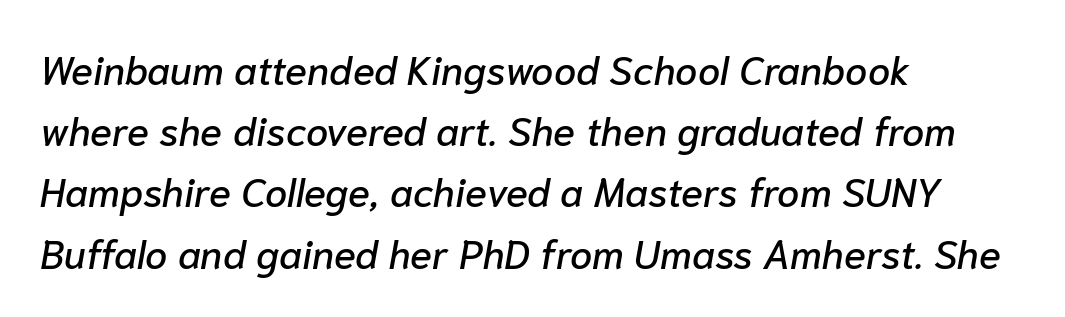
{"italic": "yes", "lean": "right", "slant_degrees": 10, "width": "normal", "stroke_contrast": "low", "x_height": "medium", "monospaced": "no", "underline": "no", "align": "left", "line_spacing": "normal", "line_spacing_ratio": 1.53, "letter_spacing": "normal", "letter_spacing_em": 0.0, "glyph_px": 40}
